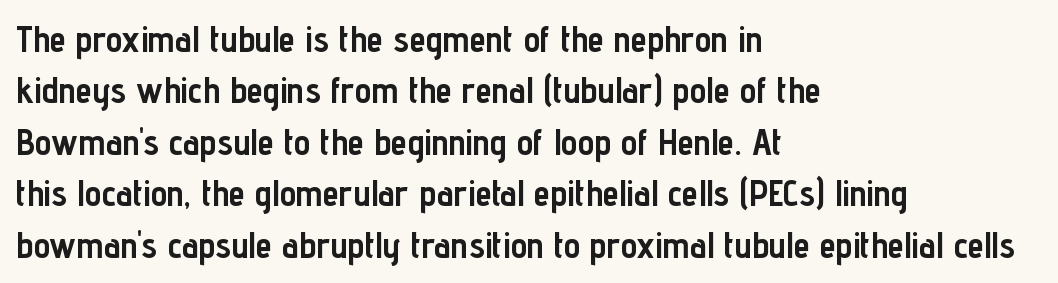
Q: Is the text bold? A: Yes.
Q: Is the text italic (slanted)? A: No, it is upright.
Q: Is the typeface a serif or a sans-serif typeface? A: Sans-serif.
Q: Is the text underlined? A: No.
Q: How is the paragraph aligned? A: Left-aligned.
Q: Is the spacing between letters normal or unusually wide? A: Normal.
Q: Is the spacing between lines tight, normal or loose? A: Normal.
Q: Width (condensed, normal, or wide)? A: Condensed.
Q: Stroke contrast? A: Low.
Q: x-height? A: Medium.
Q: Monospaced? A: No.
